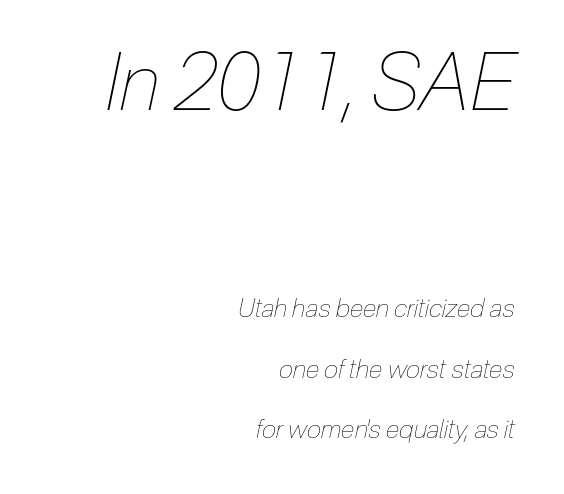
The image shows 79 px thin, condensed type, italic (leaning right); set right-aligned, loose line spacing (2.33x), normal letter spacing, not underlined; the first (top) block is 3.04x larger; low stroke contrast and a medium x-height.
